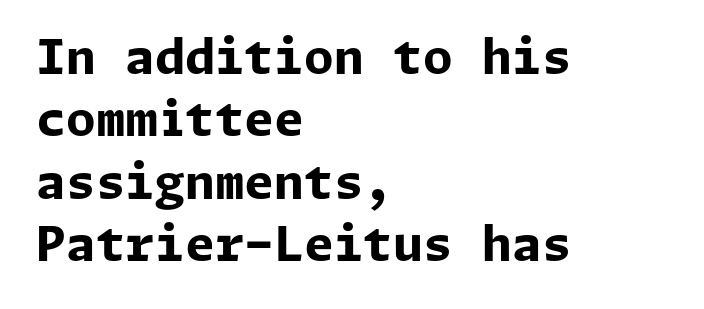
{"serif": "no", "italic": "no", "bold": "yes", "weight": "bold", "width": "normal", "stroke_contrast": "low", "x_height": "medium", "underline": "no", "align": "left", "line_spacing": "normal", "line_spacing_ratio": 1.3, "letter_spacing": "normal", "letter_spacing_em": 0.0, "glyph_px": 48}
